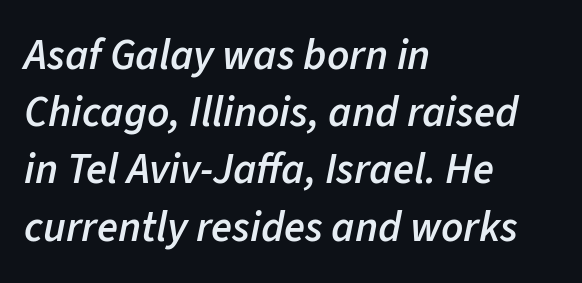
Spacing verdict: proportional, widths tailored to each character. Inter-character spacing is left at the font's built-in metrics. All the whitespace from short lines collects on the right. Every letter is mildly thick-stroked: semibold rather than bold. Has an underline been added? It has not.
